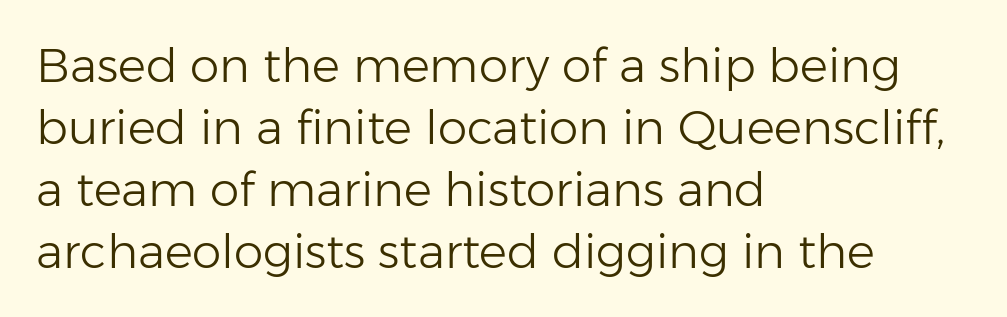
The rag falls on the right side of this text block. What stands out about the letter spacing? Nothing — it is the standard amount. This rendering features lettering with no underline. Does the lettering tilt? It doesn't — this is upright. One glance says typical: line gaps are just what's usual. Examine the stroke ends and you'll find no serifs.
